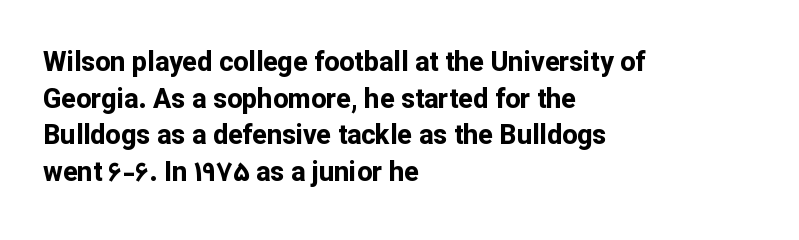
{"italic": "no", "bold": "yes", "underline": "no", "align": "left", "line_spacing": "normal", "line_spacing_ratio": 1.36, "letter_spacing": "normal", "letter_spacing_em": 0.0, "glyph_px": 27}
